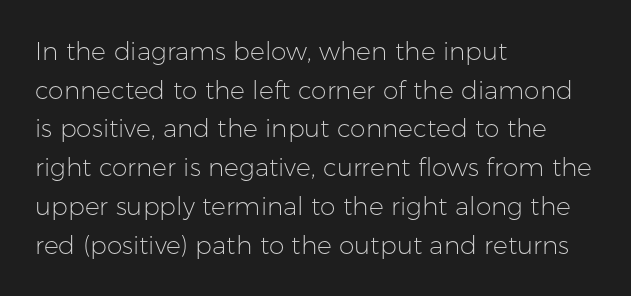
Notice how descenders clear the ascenders below comfortably — that's standard leading. Posture: vertical. Letter spacing: default. This rendering uses left alignment, leaving the right contour irregular.
